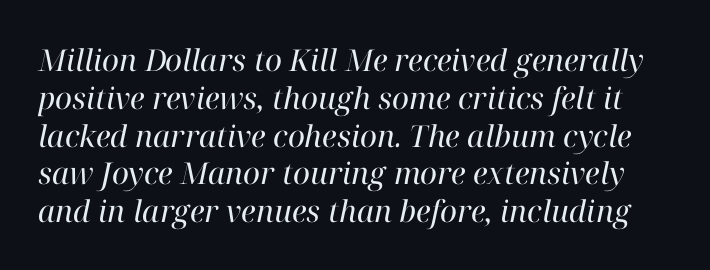
{"serif": "yes", "italic": "yes", "lean": "right", "slant_degrees": 12, "bold": "no", "weight": "regular", "width": "normal", "stroke_contrast": "high", "x_height": "medium", "monospaced": "no", "underline": "no", "line_spacing": "normal", "line_spacing_ratio": 1.26, "letter_spacing": "normal", "letter_spacing_em": 0.0, "glyph_px": 30}
